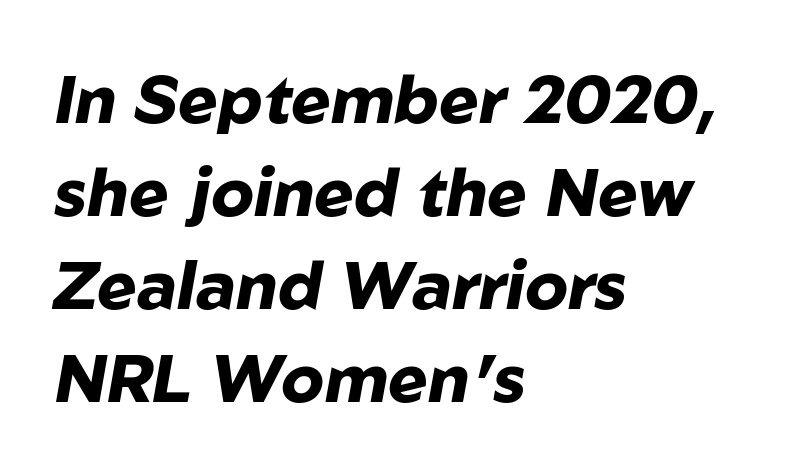
The image shows 67 px heavy type, italic (leaning right); set left-aligned, normal line spacing (1.39x), normal letter spacing, not underlined; low stroke contrast and a medium x-height.
